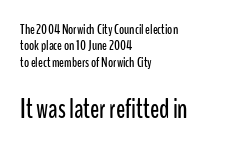
Nope, not italic — everything's standing straight. Quick note: underline off. Caption: upper text group reduced, lower text group enlarged. The rendering keeps characters at their native spacing.
